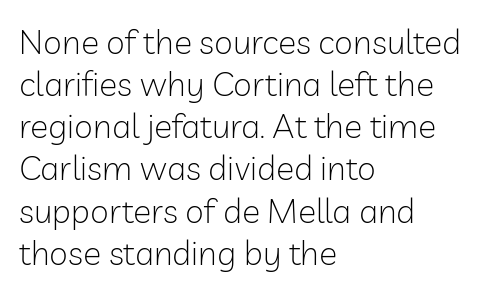
Q: Is the text bold? A: No.
Q: Is the text italic (slanted)? A: No, it is upright.
Q: Is the typeface a serif or a sans-serif typeface? A: Sans-serif.
Q: Is the text underlined? A: No.
Q: How is the paragraph aligned? A: Left-aligned.
Q: Is the spacing between letters normal or unusually wide? A: Normal.
Q: Width (condensed, normal, or wide)? A: Normal.
Q: Stroke contrast? A: Low.
Q: x-height? A: Medium.
Q: Monospaced? A: No.
